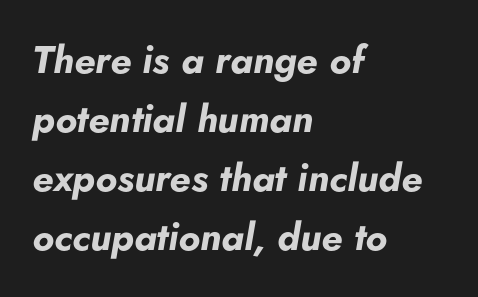
Q: Is the text bold? A: Yes.
Q: Is the text italic (slanted)? A: Yes, it leans right by about 5 degrees.
Q: Is the text underlined? A: No.
Q: How is the paragraph aligned? A: Left-aligned.
Q: Is the spacing between letters normal or unusually wide? A: Normal.
Q: Is the spacing between lines tight, normal or loose? A: Normal.
Q: Width (condensed, normal, or wide)? A: Normal.
Q: Stroke contrast? A: Low.
Q: x-height? A: Small.
Q: Monospaced? A: No.
